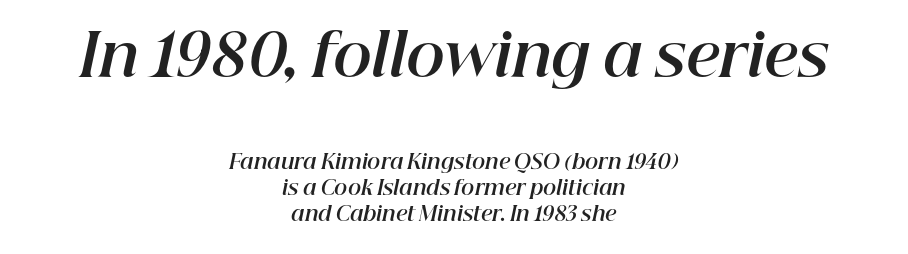
The image shows 59 px bold type, italic (leaning right); set centered, normal line spacing (1.3x), normal letter spacing, not underlined; the first (top) block is 2.95x larger; high stroke contrast and a medium x-height.
